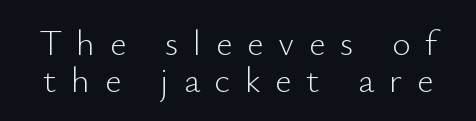
{"serif": "no", "italic": "no", "bold": "no", "weight": "light", "width": "normal", "stroke_contrast": "low", "x_height": "small", "monospaced": "no", "underline": "no", "line_spacing": "tight", "line_spacing_ratio": 1.04, "letter_spacing": "wide", "letter_spacing_em": 0.41, "glyph_px": 36}
